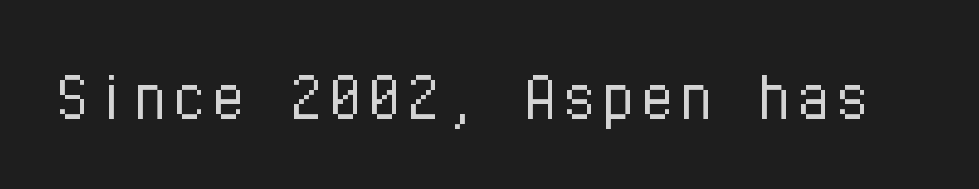
{"serif": "no", "italic": "no", "bold": "no", "weight": "light", "width": "normal", "stroke_contrast": "low", "x_height": "medium", "monospaced": "yes", "underline": "no", "letter_spacing": "normal", "letter_spacing_em": 0.0, "glyph_px": 78}
